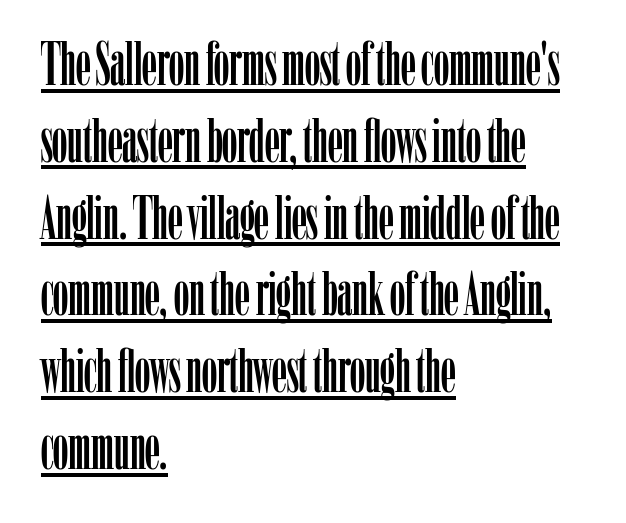
The image shows 60 px condensed serif type, upright; set left-aligned, normal line spacing (1.28x), normal letter spacing, underlined; low stroke contrast and a medium x-height.
